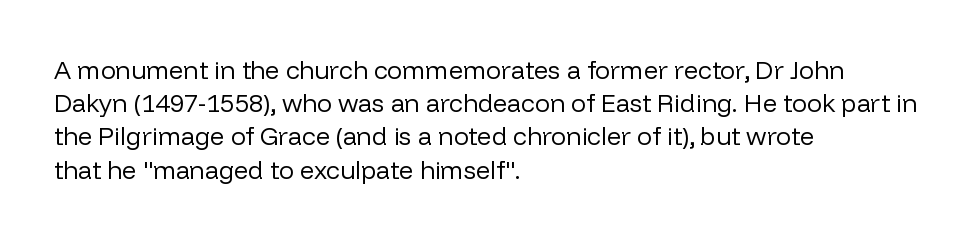
Q: Is the text bold? A: No.
Q: Is the text italic (slanted)? A: No, it is upright.
Q: Is the text underlined? A: No.
Q: How is the paragraph aligned? A: Left-aligned.
Q: Is the spacing between letters normal or unusually wide? A: Normal.
Q: Is the spacing between lines tight, normal or loose? A: Normal.
